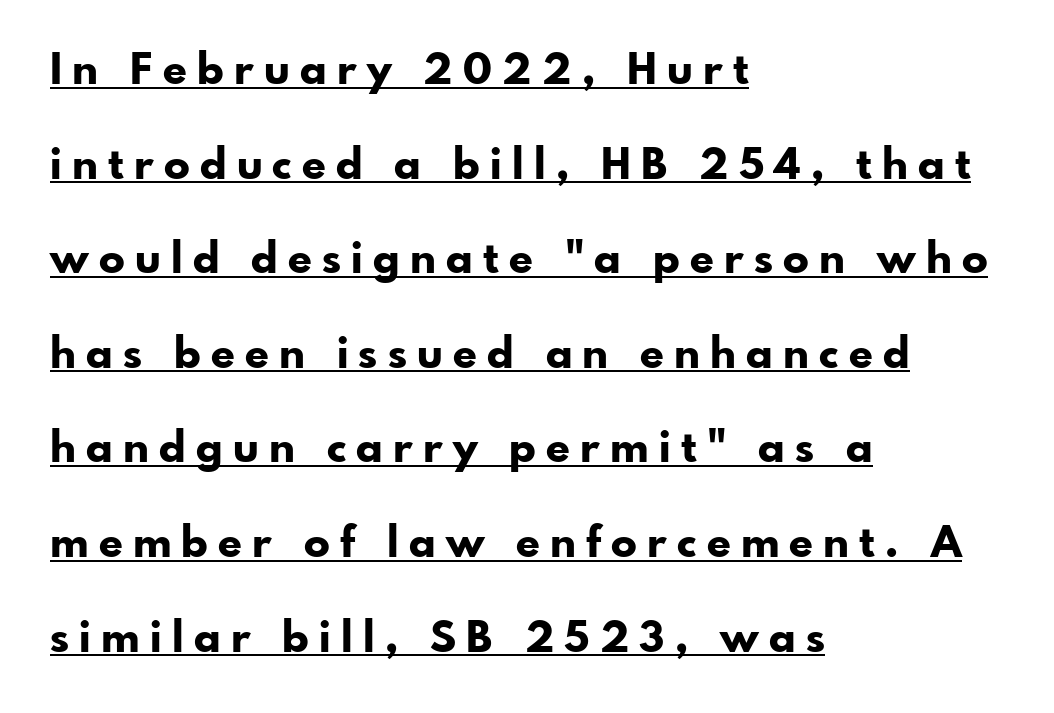
{"serif": "no", "italic": "no", "bold": "yes", "weight": "bold", "width": "normal", "stroke_contrast": "low", "x_height": "small", "monospaced": "no", "underline": "yes", "align": "left", "line_spacing": "loose", "line_spacing_ratio": 2.2, "letter_spacing": "wide", "letter_spacing_em": 0.24, "glyph_px": 43}
